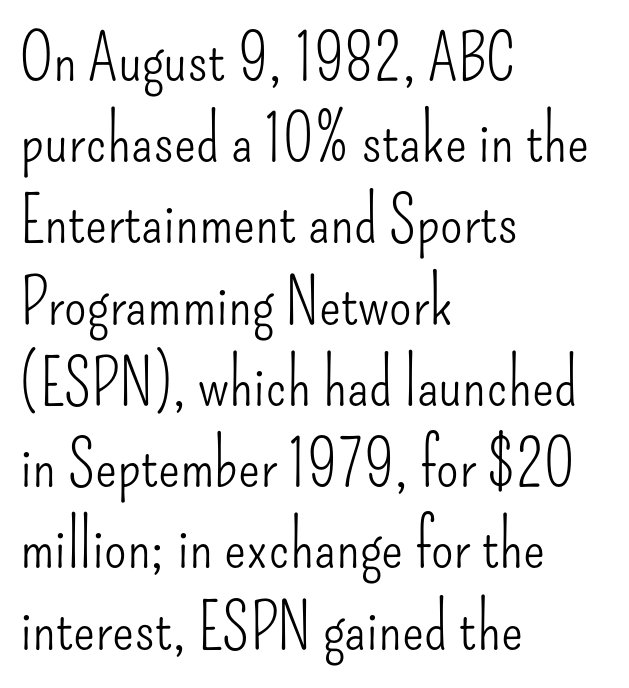
Q: Is the text bold? A: No.
Q: Is the text italic (slanted)? A: No, it is upright.
Q: Is the typeface a serif or a sans-serif typeface? A: Sans-serif.
Q: Is the text underlined? A: No.
Q: How is the paragraph aligned? A: Left-aligned.
Q: Is the spacing between letters normal or unusually wide? A: Normal.
Q: Is the spacing between lines tight, normal or loose? A: Normal.
Q: Width (condensed, normal, or wide)? A: Condensed.
Q: Stroke contrast? A: Low.
Q: x-height? A: Small.
Q: Monospaced? A: No.
